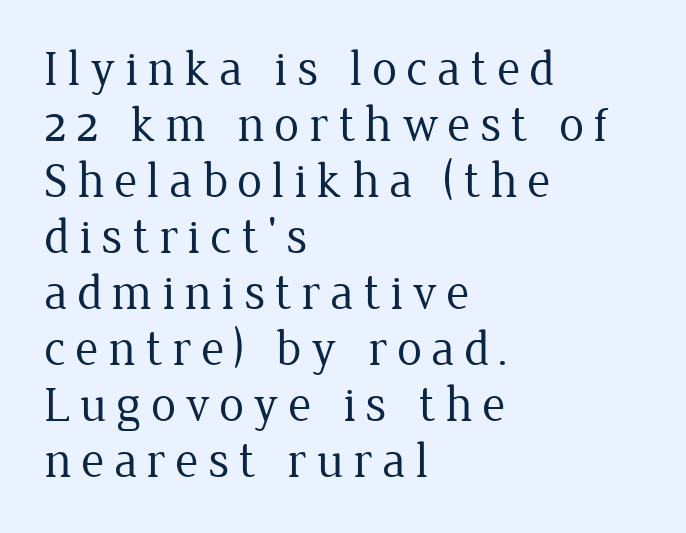
The face used here is seriffed, in the tradition of book romans. Italic? Not at all — the glyphs are vertical. Think standard paragraph weight, or any step lighter than that. Glance below the letters and you will spot only blank space. A student would call this left alignment; a typographer would say flush left, rag right. You could barely slide anything between these rows.
